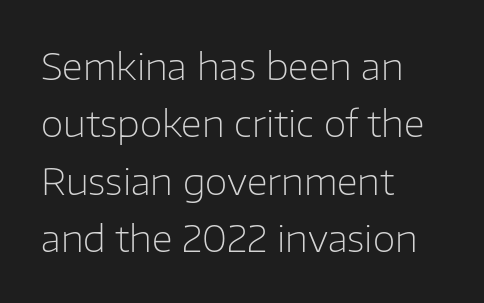
The image shows 37 px light sans-serif type, upright; set left-aligned, normal line spacing (1.55x), normal letter spacing, not underlined; low stroke contrast and a medium x-height.
